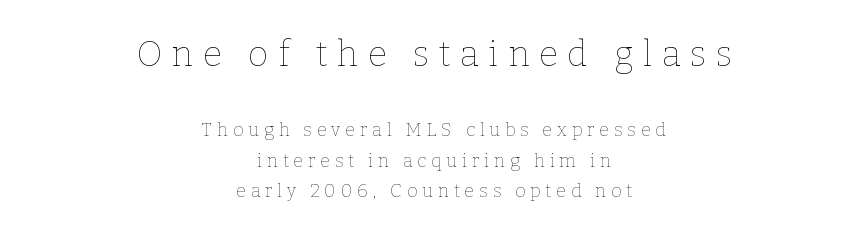
If you measured baseline to baseline, you'd find a middling distance. Of the two passages, the one on top uses the larger point size. Display-style spreading of the glyphs; the letterfit is very open. Typeset on center — no edge is straight.
